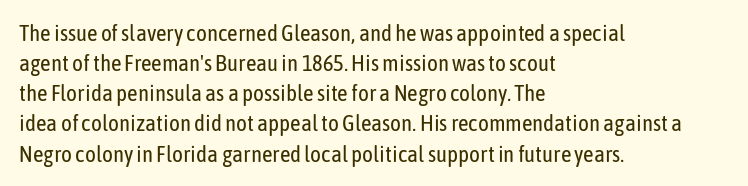
The image shows 23 px text type, upright; set left-aligned, normal line spacing (1.31x), normal letter spacing, not underlined.
